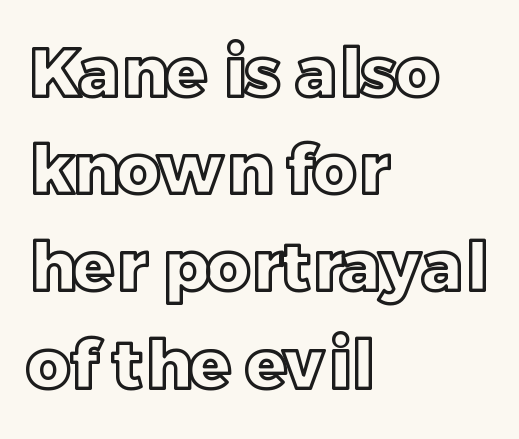
The image shows 68 px text type, upright; set left-aligned, normal line spacing (1.43x), normal letter spacing, not underlined; a large x-height.
